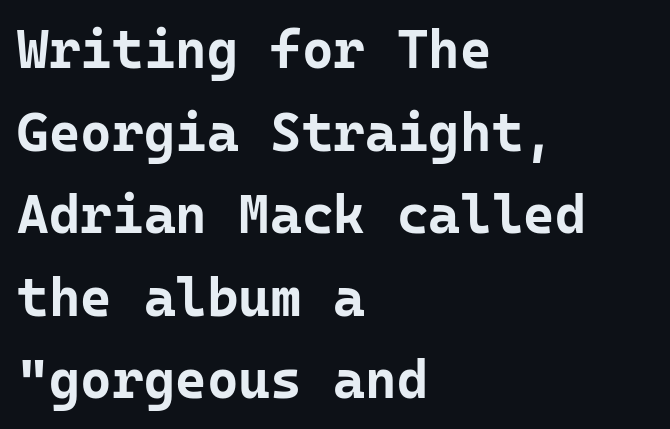
{"serif": "no", "italic": "no", "bold": "yes", "weight": "bold", "width": "normal", "stroke_contrast": "low", "x_height": "medium", "monospaced": "yes", "underline": "no", "align": "left", "line_spacing": "normal", "line_spacing_ratio": 1.53, "letter_spacing": "normal", "letter_spacing_em": 0.0, "glyph_px": 54}
